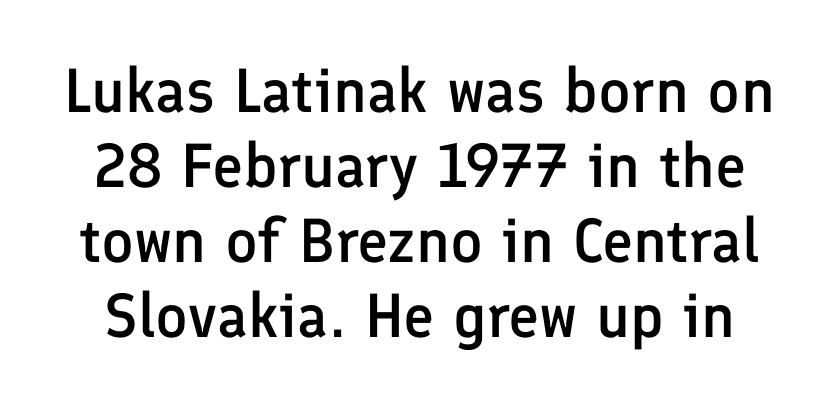
The image shows 62 px semibold sans-serif type, upright; set line spacing 1.21x, normal letter spacing, not underlined; low stroke contrast and a medium x-height.
